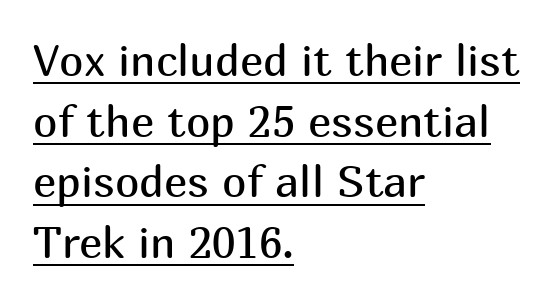
Q: Is the text bold? A: No.
Q: Is the text italic (slanted)? A: No, it is upright.
Q: Is the typeface a serif or a sans-serif typeface? A: Sans-serif.
Q: Is the text underlined? A: Yes.
Q: How is the paragraph aligned? A: Left-aligned.
Q: Is the spacing between letters normal or unusually wide? A: Normal.
Q: Is the spacing between lines tight, normal or loose? A: Normal.
Q: Width (condensed, normal, or wide)? A: Normal.
Q: Stroke contrast? A: Medium.
Q: x-height? A: Medium.
Q: Monospaced? A: No.
